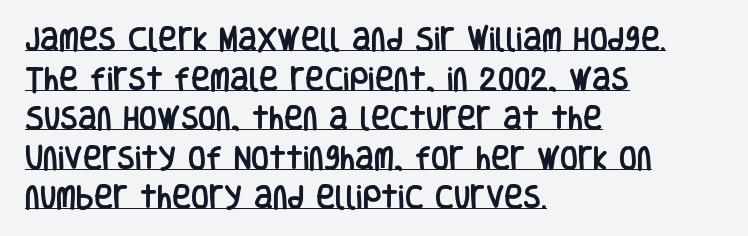
The image shows 26 px text type, upright; set left-aligned, normal line spacing (1.52x), normal letter spacing, underlined.
